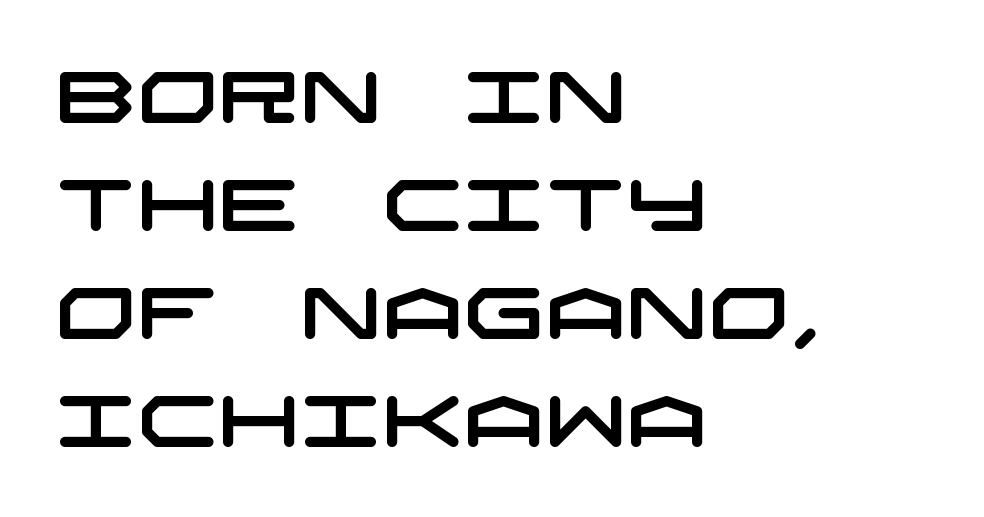
Q: Is the typeface a serif or a sans-serif typeface? A: Sans-serif.
Q: Is the text underlined? A: No.
Q: How is the paragraph aligned? A: Left-aligned.
Q: Is the spacing between letters normal or unusually wide? A: Normal.
Q: Is the spacing between lines tight, normal or loose? A: Normal.
Q: Width (condensed, normal, or wide)? A: Wide.
Q: Stroke contrast? A: Low.
Q: x-height? A: Large.
